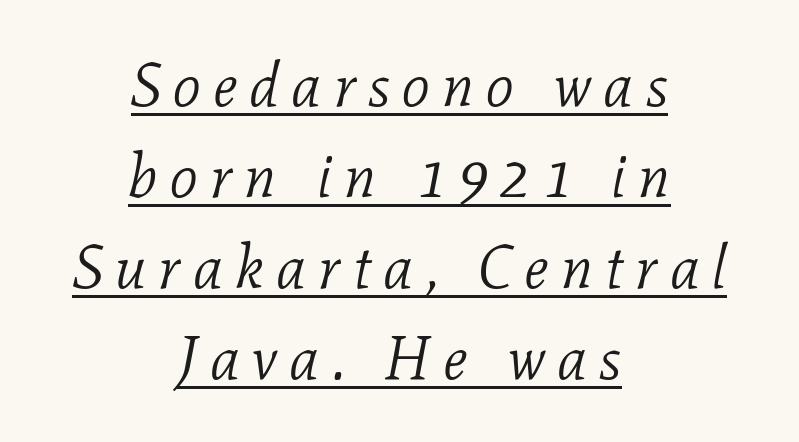
{"serif": "yes", "italic": "yes", "lean": "right", "slant_degrees": 11, "bold": "no", "weight": "light", "width": "normal", "stroke_contrast": "low", "x_height": "medium", "monospaced": "no", "underline": "yes", "align": "center", "line_spacing": "normal", "line_spacing_ratio": 1.49, "letter_spacing": "wide", "letter_spacing_em": 0.2, "glyph_px": 61}
